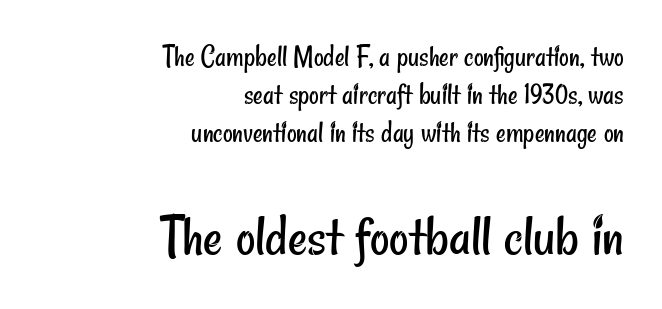
The image shows 60 px regular-weight, condensed sans-serif type; set right-aligned, normal line spacing (1.27x), normal letter spacing, not underlined; the second (bottom) block is 2.0x larger; low stroke contrast and a small x-height.
